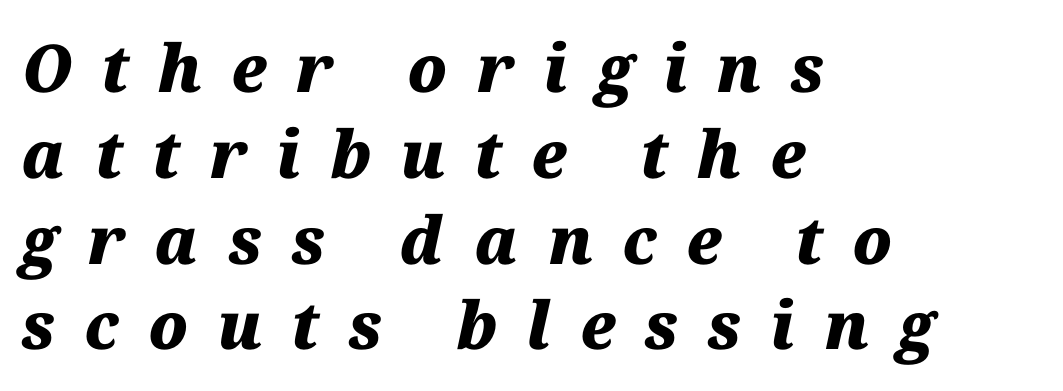
The image shows 66 px heavy type, italic (leaning right); set left-aligned, normal line spacing (1.3x), unusually wide letter spacing (+0.44 em), not underlined; medium stroke contrast and a medium x-height.
